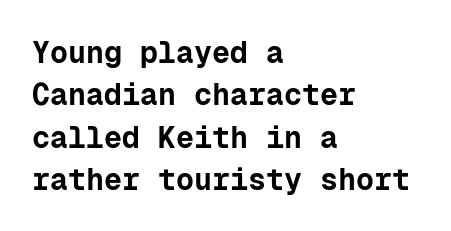
The characters look thick and weighty, a clear bold. Looks like terminal output: every glyph gets an equal slot. The designer went with a sans here, leaving each stem footless. Whoever set this chose a conventional vertical rhythm. The text block is weighted toward the left margin, trailing off unevenly rightward.
